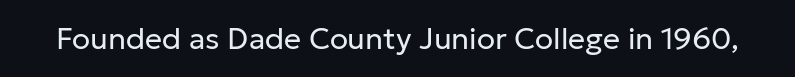
Nope, not italic — everything's standing straight. No letter is thick-stroked: the sample isn't bold. Plain, unruled lines of type. I'd call this a sans setting — the letters go barefoot. Here the designer chose a conventional face with non-uniform glyph widths. The tracking reads as untouched default to a designer's eye.
